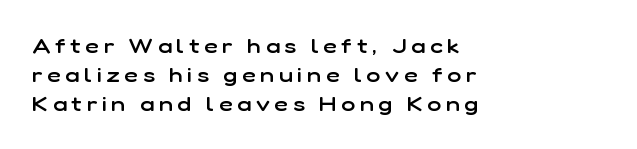
Q: Is the text bold? A: Semi-bold.
Q: Is the text italic (slanted)? A: No, it is upright.
Q: Is the text underlined? A: No.
Q: How is the paragraph aligned? A: Left-aligned.
Q: Is the spacing between letters normal or unusually wide? A: Unusually wide.
Q: Is the spacing between lines tight, normal or loose? A: Normal.
